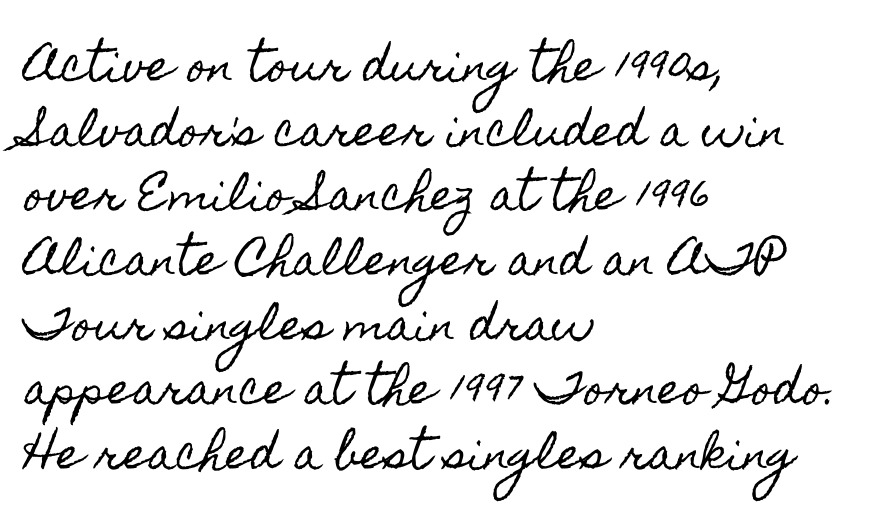
Q: Is the text italic (slanted)? A: Yes.
Q: Is the text underlined? A: No.
Q: How is the paragraph aligned? A: Left-aligned.
Q: Is the spacing between letters normal or unusually wide? A: Normal.
Q: Is the spacing between lines tight, normal or loose? A: Normal.
Q: Width (condensed, normal, or wide)? A: Condensed.
Q: x-height? A: Small.
Q: Monospaced? A: No.
